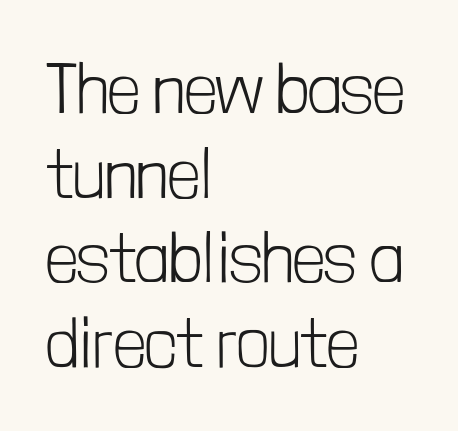
Q: Is the text bold? A: No.
Q: Is the text italic (slanted)? A: No, it is upright.
Q: Is the typeface a serif or a sans-serif typeface? A: Sans-serif.
Q: Is the text underlined? A: No.
Q: How is the paragraph aligned? A: Left-aligned.
Q: Is the spacing between letters normal or unusually wide? A: Normal.
Q: Width (condensed, normal, or wide)? A: Condensed.
Q: Stroke contrast? A: Low.
Q: x-height? A: Medium.
Q: Monospaced? A: No.
